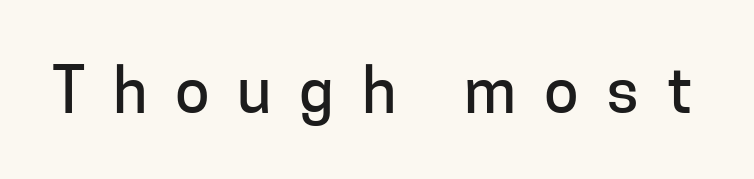
The image shows 63 px sans-serif type, upright; set unusually wide letter spacing (+0.44 em), not underlined; low stroke contrast and a medium x-height.
